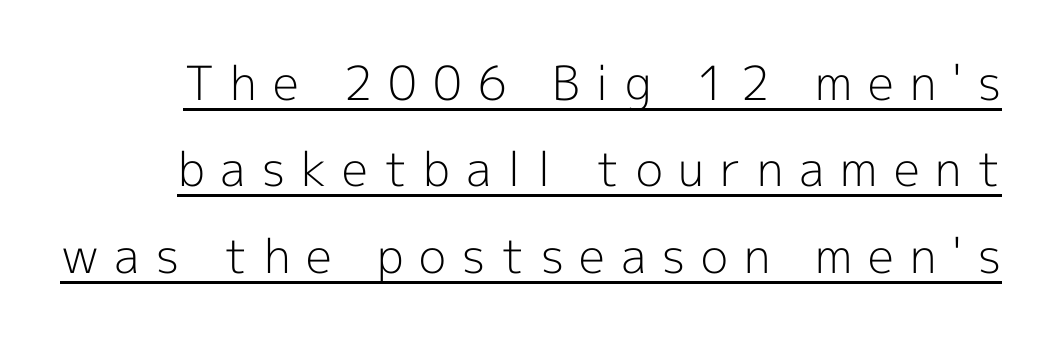
The image shows 47 px light sans-serif type, upright; set line spacing 1.84x, unusually wide letter spacing (+0.34 em), underlined; a medium x-height.
